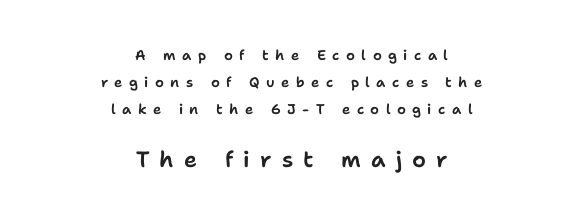
{"italic": "no", "underline": "no", "align": "center", "line_spacing": "loose", "line_spacing_ratio": 1.94, "letter_spacing": "wide", "letter_spacing_em": 0.46, "larger_block": "second", "size_ratio": 1.57, "glyph_px": 22}
